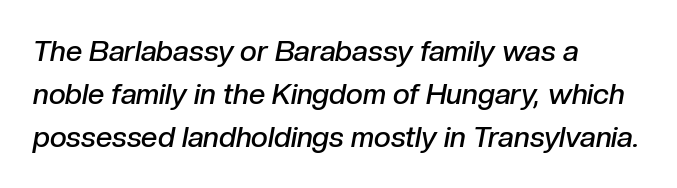
Unmarked baselines from the first word to the last. The passage shown leans; its letterforms are oblique. Short note: letters normally spaced. Varying glyph widths throughout — classic text-font behaviour.
